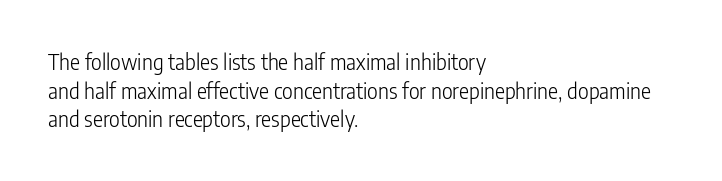
The image shows 21 px text type, upright; set left-aligned, normal line spacing (1.36x), normal letter spacing, not underlined.
